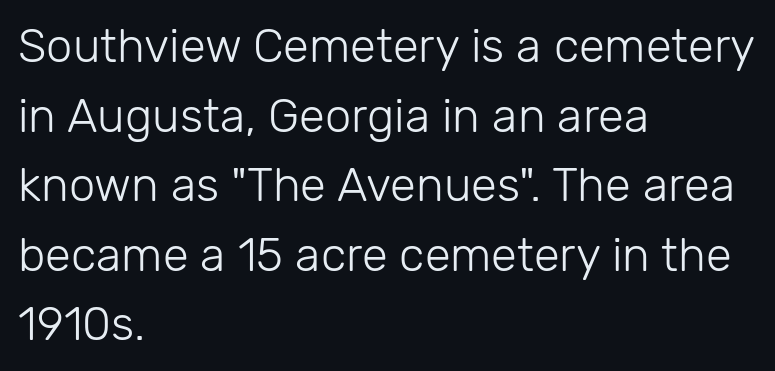
Q: Is the text bold? A: No.
Q: Is the text italic (slanted)? A: No, it is upright.
Q: Is the typeface a serif or a sans-serif typeface? A: Sans-serif.
Q: Is the text underlined? A: No.
Q: How is the paragraph aligned? A: Left-aligned.
Q: Is the spacing between letters normal or unusually wide? A: Normal.
Q: Is the spacing between lines tight, normal or loose? A: Normal.
Q: Width (condensed, normal, or wide)? A: Normal.
Q: Stroke contrast? A: Low.
Q: x-height? A: Medium.
Q: Monospaced? A: No.
